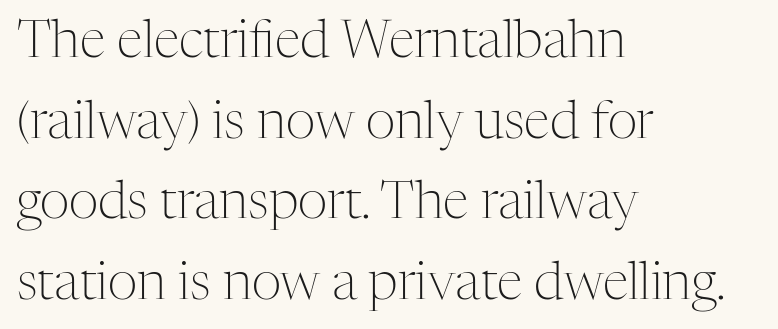
{"serif": "yes", "italic": "no", "bold": "no", "weight": "light", "width": "normal", "stroke_contrast": "medium", "x_height": "medium", "monospaced": "no", "underline": "no", "align": "left", "line_spacing": "normal", "line_spacing_ratio": 1.55, "letter_spacing": "normal", "letter_spacing_em": 0.0, "glyph_px": 52}
